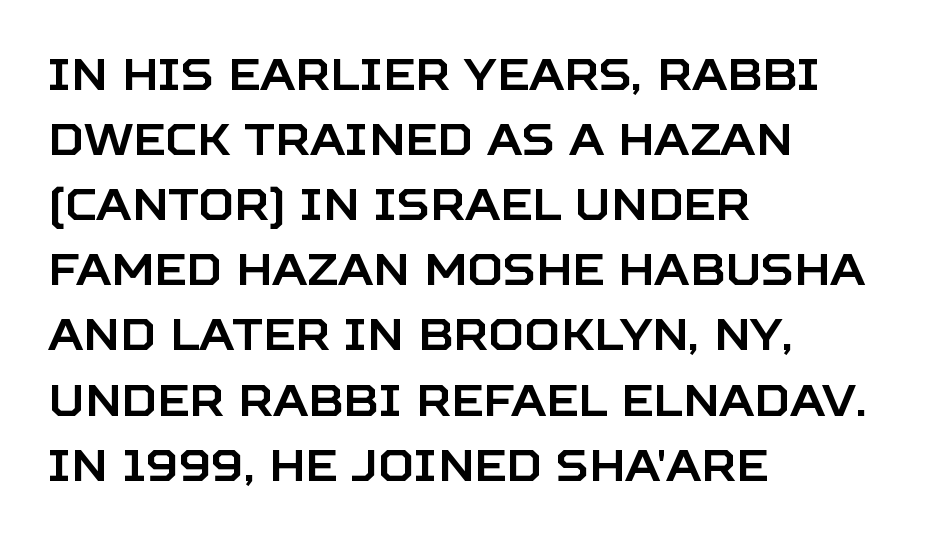
Q: Is the text italic (slanted)? A: No, it is upright.
Q: Is the typeface a serif or a sans-serif typeface? A: Sans-serif.
Q: Is the text underlined? A: No.
Q: How is the paragraph aligned? A: Left-aligned.
Q: Is the spacing between letters normal or unusually wide? A: Normal.
Q: Is the spacing between lines tight, normal or loose? A: Normal.
Q: Width (condensed, normal, or wide)? A: Normal.
Q: Stroke contrast? A: Low.
Q: x-height? A: Large.
Q: Monospaced? A: No.
